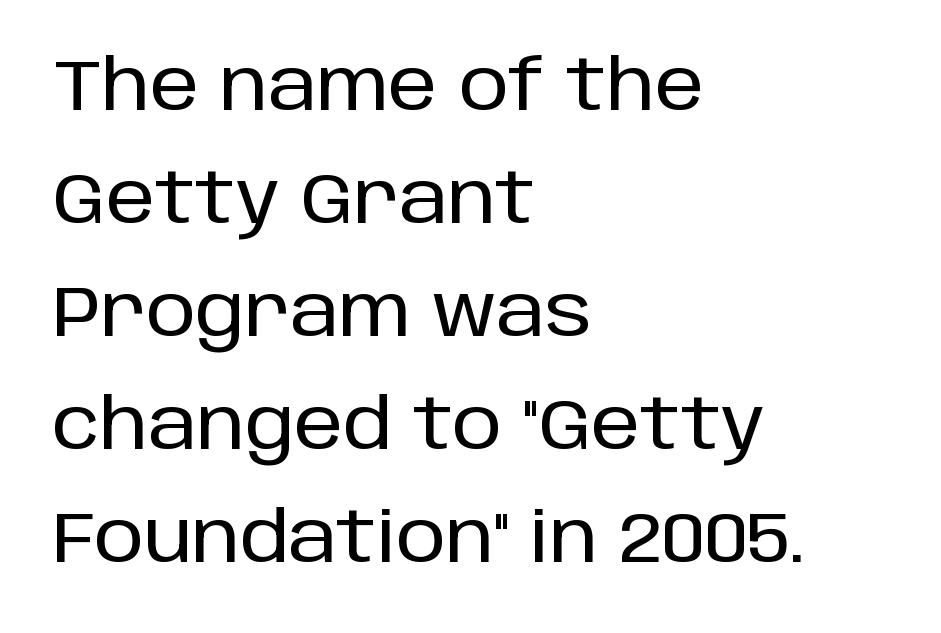
{"serif": "no", "italic": "no", "width": "normal", "stroke_contrast": "low", "x_height": "large", "monospaced": "no", "underline": "no", "align": "left", "line_spacing": "normal", "line_spacing_ratio": 1.59, "letter_spacing": "normal", "letter_spacing_em": 0.0, "glyph_px": 71}
